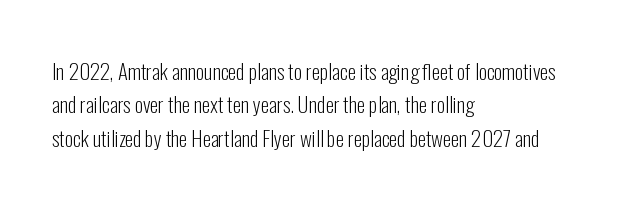
How would I describe the line gaps? Plain and ordinary. Weight: in the light-to-regular range. The type is set solid horizontally, with unmodified tracking. The lines are quadded left.
